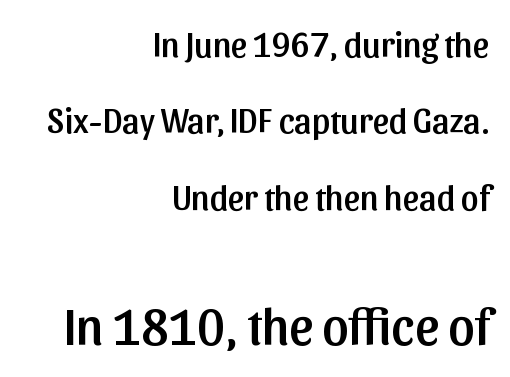
Q: Is the text italic (slanted)? A: No, it is upright.
Q: Is the typeface a serif or a sans-serif typeface? A: Sans-serif.
Q: Is the text underlined? A: No.
Q: How is the paragraph aligned? A: Right-aligned.
Q: Is the spacing between letters normal or unusually wide? A: Normal.
Q: Is the spacing between lines tight, normal or loose? A: Loose.
Q: Which block of text is set in a larger size, the first (top) or the second (bottom)? A: The second (bottom) one.
Q: Width (condensed, normal, or wide)? A: Normal.
Q: Stroke contrast? A: Low.
Q: x-height? A: Medium.
Q: Monospaced? A: No.
